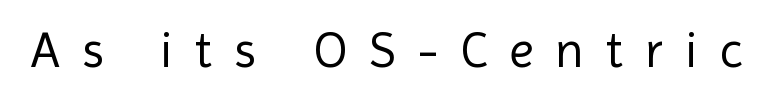
Glyph-to-glyph distance is far greater than everyday printed text. Only glyphs here, with clear space below each row. You could not count columns in this text — the font is proportionally spaced. Does the lettering tilt? It doesn't — this is upright. Is this a heavy cut? Hardly; it is regular or lighter. Serif or sans? Sans — the stroke terminals are bare.
